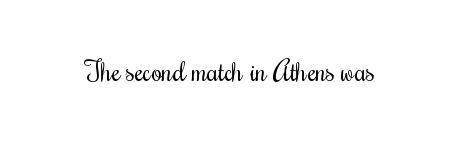
The image shows 27 px text type; set normal letter spacing, not underlined.
